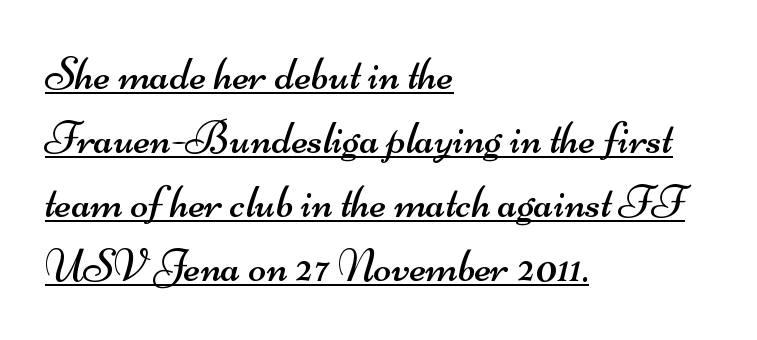
The lettering is marked with a stroke running underneath it. Character widths vary here, with narrow letters taking less room than wide ones. The typesetting does not lean heavy: it is not bold. Letterform terminals end flat and unadorned throughout the passage. The type is set solid horizontally, with unmodified tracking. Rows of type keep a routine distance in the vertical direction.
